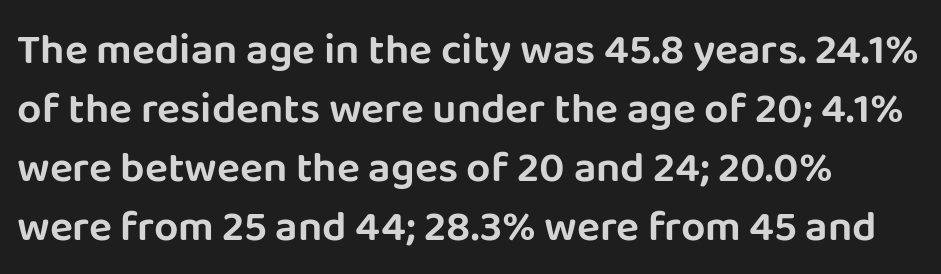
Q: Is the text italic (slanted)? A: No, it is upright.
Q: Is the typeface a serif or a sans-serif typeface? A: Sans-serif.
Q: Is the text underlined? A: No.
Q: How is the paragraph aligned? A: Left-aligned.
Q: Is the spacing between letters normal or unusually wide? A: Normal.
Q: Is the spacing between lines tight, normal or loose? A: Normal.
Q: Width (condensed, normal, or wide)? A: Normal.
Q: Stroke contrast? A: Low.
Q: x-height? A: Large.
Q: Monospaced? A: No.
